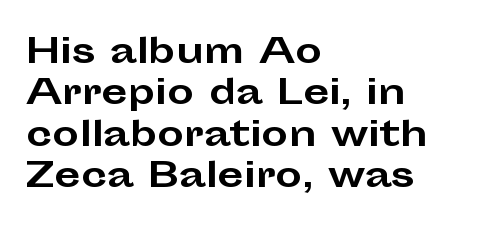
Q: Is the text bold? A: Yes.
Q: Is the text italic (slanted)? A: No, it is upright.
Q: Is the typeface a serif or a sans-serif typeface? A: Sans-serif.
Q: Is the text underlined? A: No.
Q: How is the paragraph aligned? A: Left-aligned.
Q: Is the spacing between letters normal or unusually wide? A: Normal.
Q: Width (condensed, normal, or wide)? A: Wide.
Q: Stroke contrast? A: Low.
Q: x-height? A: Medium.
Q: Monospaced? A: No.
